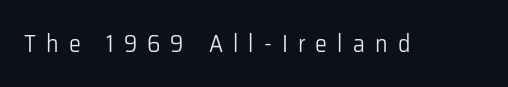
{"italic": "no", "bold": "no", "underline": "no", "letter_spacing": "wide", "letter_spacing_em": 0.42, "glyph_px": 24}
